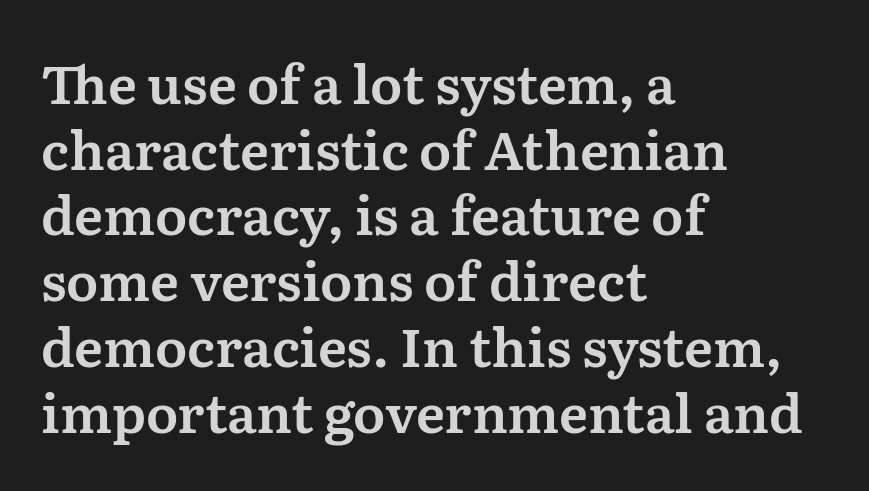
This sample uses plain, unmodified letter spacing. Line starts are locked; line ends wander. Type without underlining. Each letter keeps its own natural width here, so spacing adapts to shape.
